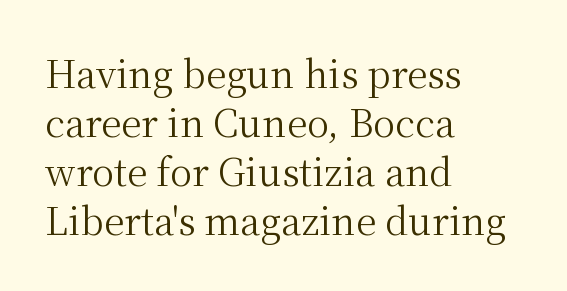
{"serif": "yes", "italic": "no", "bold": "no", "weight": "regular", "width": "normal", "stroke_contrast": "medium", "x_height": "medium", "monospaced": "no", "underline": "no", "align": "left", "line_spacing": "normal", "line_spacing_ratio": 1.32, "letter_spacing": "normal", "letter_spacing_em": 0.0, "glyph_px": 37}
